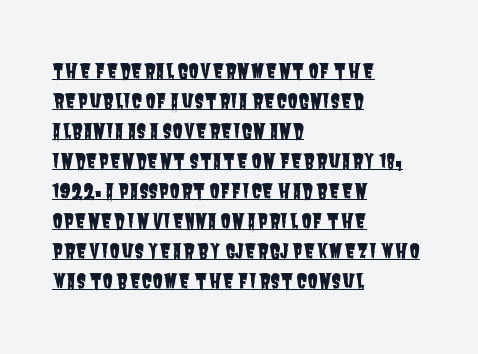
The image shows 20 px text type; set left-aligned, normal line spacing (1.5x), normal letter spacing, underlined.
